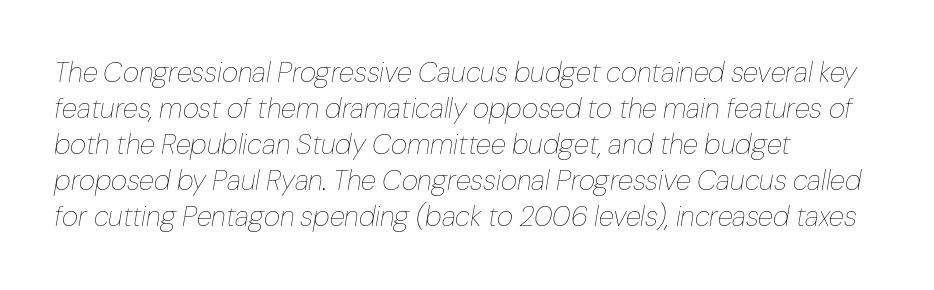
{"italic": "yes", "lean": "right", "slant_degrees": 10, "bold": "no", "weight": "thin", "width": "normal", "stroke_contrast": "low", "x_height": "medium", "monospaced": "no", "underline": "no", "align": "left", "line_spacing": "normal", "line_spacing_ratio": 1.29, "letter_spacing": "normal", "letter_spacing_em": 0.0, "glyph_px": 28}
